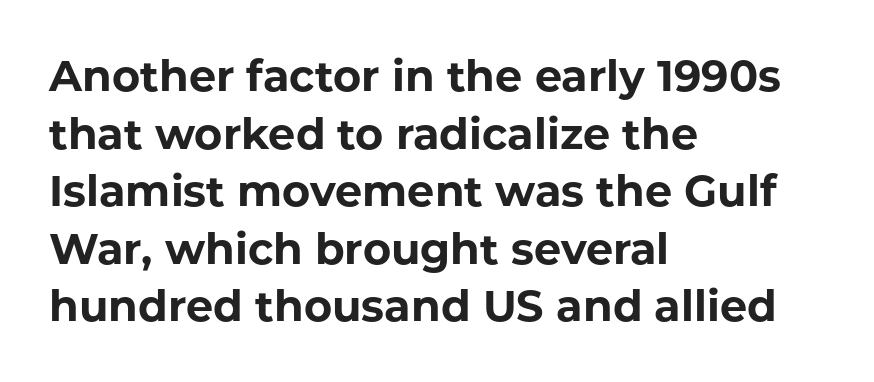
A typesetter would call this proportional, since set widths differ per character. The lines are quadded left. What stands out about the letter spacing? Nothing — it is the standard amount. Regarding serifs, this sample does without them.
